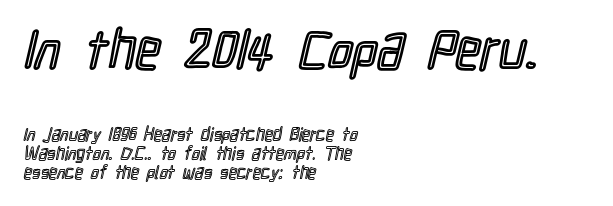
The image shows 55 px condensed type; set left-aligned, tight line spacing (1.06x), normal letter spacing, not underlined; the first (top) block is 3.06x larger; a medium x-height.
